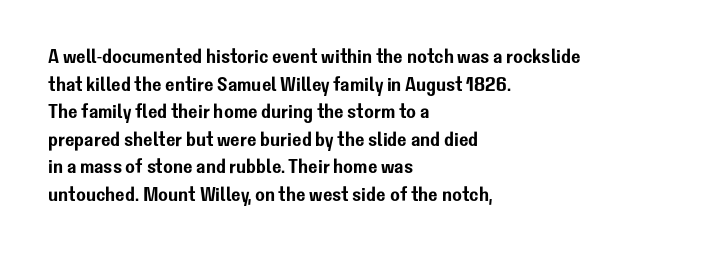
{"italic": "no", "underline": "no", "align": "left", "line_spacing": "normal", "line_spacing_ratio": 1.38, "letter_spacing": "normal", "letter_spacing_em": 0.0, "glyph_px": 20}
